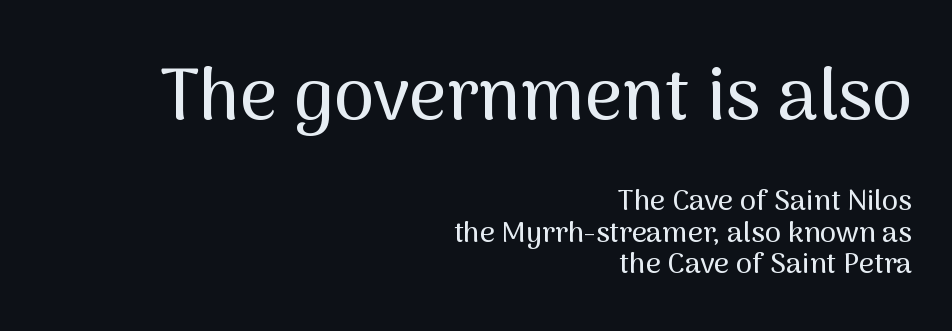
The image shows 73 px sans-serif type, upright; set right-aligned, tight line spacing (1.09x), normal letter spacing, not underlined; the first (top) block is 2.52x larger; medium stroke contrast and a medium x-height.
